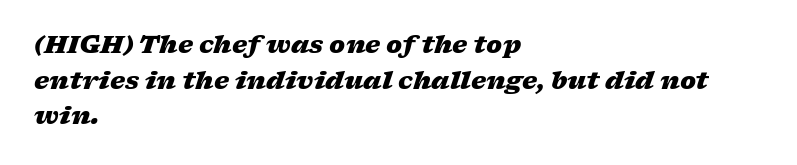
As a designer I'd log this as weight 700, bold. The letterforms sit shoulder to shoulder at normal distance. Check under the words: just untouched page. Summary of vertical rhythm: regular, with standard interline spacing.
